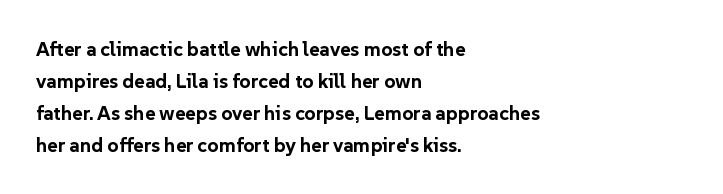
Q: Is the text bold? A: Yes.
Q: Is the text italic (slanted)? A: No, it is upright.
Q: Is the text underlined? A: No.
Q: How is the paragraph aligned? A: Left-aligned.
Q: Is the spacing between letters normal or unusually wide? A: Normal.
Q: Is the spacing between lines tight, normal or loose? A: Normal.
